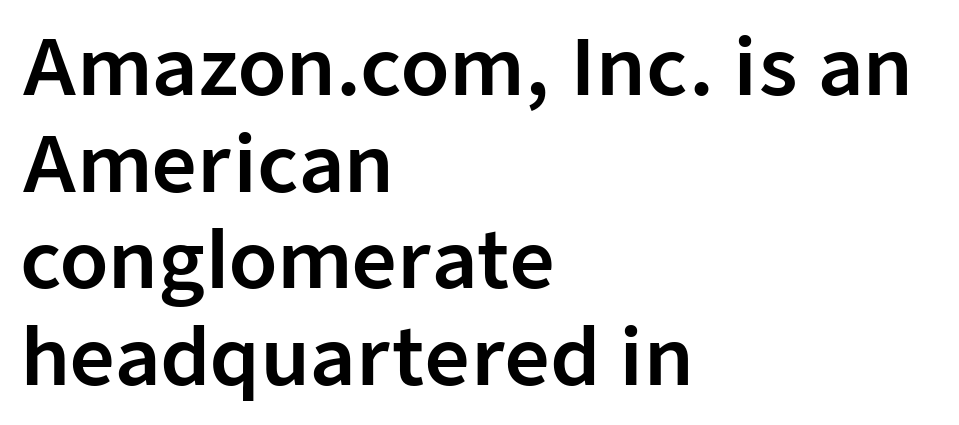
{"serif": "no", "italic": "no", "width": "normal", "stroke_contrast": "low", "x_height": "medium", "monospaced": "no", "underline": "no", "align": "left", "line_spacing_ratio": 1.24, "letter_spacing": "normal", "letter_spacing_em": 0.0, "glyph_px": 78}
